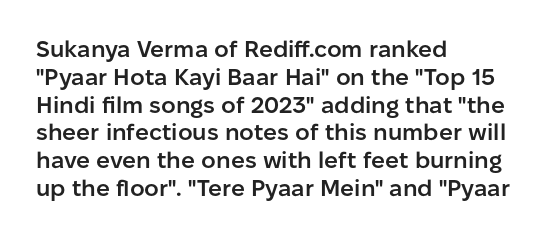
The letters stand straight up with perfectly vertical stems. Standard letterfit; no display-style spreading of the glyphs. Leftover space on each line is placed entirely after the last word. Look at the stroke-to-counter ratio: somewhat heavy, a semibold. Beneath every word, the page is bare.
